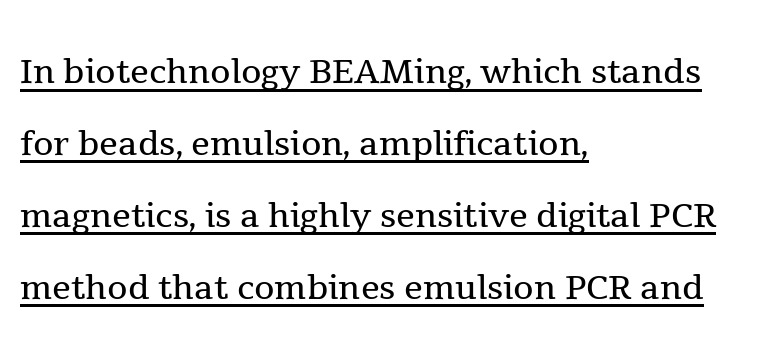
Descenders here cross a horizontal rule under the line. Between one letter and the next there's only the usual sliver of space. These lines were composed using upright roman letters. You could not count columns in this text — the font is proportionally spaced.
